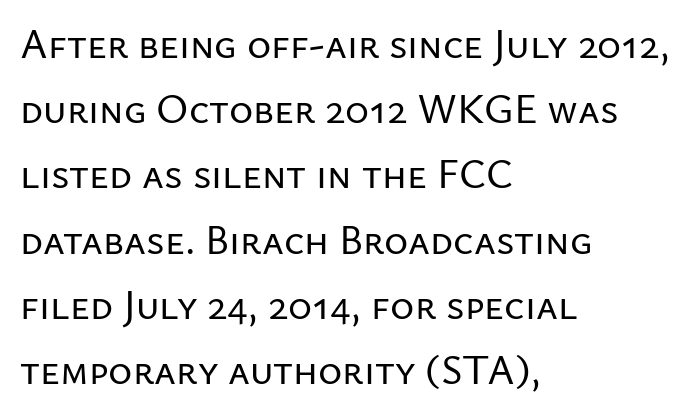
The image shows 41 px sans-serif type, upright; set left-aligned, normal line spacing (1.59x), normal letter spacing, not underlined; low stroke contrast and a medium x-height.
